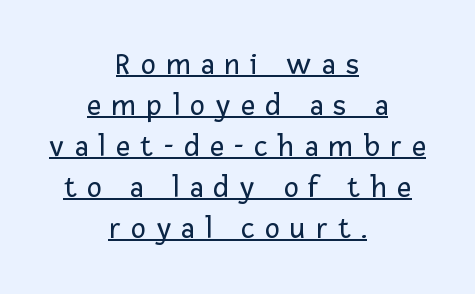
The string is rendered with underlining switched on. The rows are spaced the way most documents space them. Character widths vary here, with narrow letters taking less room than wide ones. On a weight scale, this lands at 450 or below. In terms of posture, this sample is upright.
